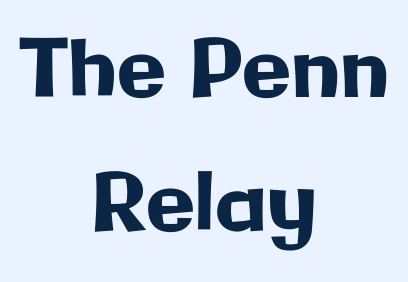
The image shows 80 px sans-serif type, upright; set centered, normal line spacing (1.67x), normal letter spacing, not underlined; low stroke contrast and a medium x-height.
